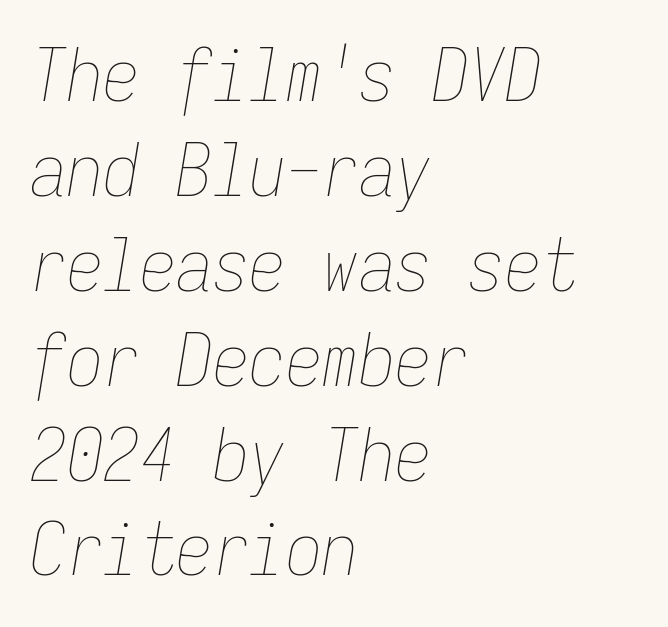
Q: Is the text bold? A: No.
Q: Is the text italic (slanted)? A: Yes, it leans right by about 9 degrees.
Q: Is the text underlined? A: No.
Q: How is the paragraph aligned? A: Left-aligned.
Q: Is the spacing between letters normal or unusually wide? A: Normal.
Q: Is the spacing between lines tight, normal or loose? A: Normal.
Q: Width (condensed, normal, or wide)? A: Condensed.
Q: Stroke contrast? A: Low.
Q: x-height? A: Medium.
Q: Monospaced? A: Yes.
